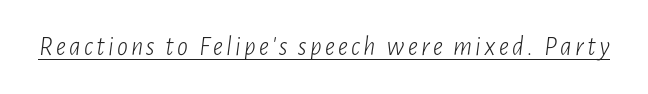
These glyphs show unthickened strokes, regular width or finer. Is there an underline? Yes — a line sits under the letters. The font's italic variant was chosen for this text.
